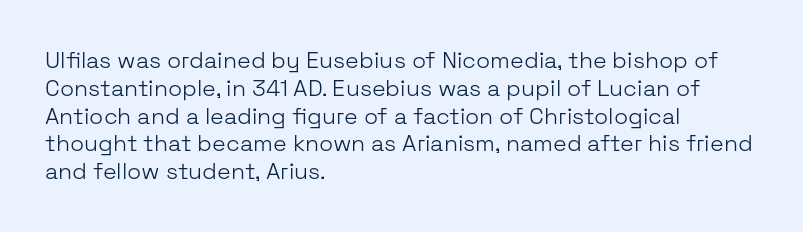
Italic: no, the glyphs are upright roman. Typeset ragged right — the left edge is the straight one. The gaps between neighbouring characters are ordinary and unremarkable. No letter is thick-stroked: the sample isn't bold. Lines of text with bare space underneath.
